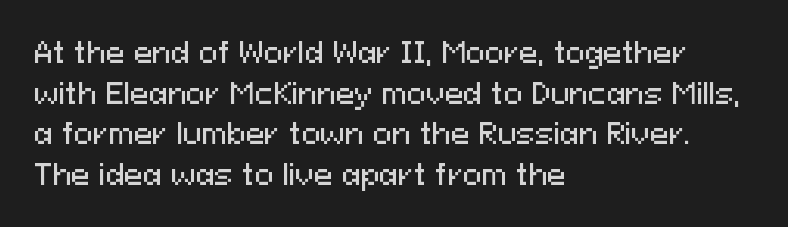
{"serif": "no", "italic": "no", "width": "normal", "stroke_contrast": "medium", "x_height": "medium", "monospaced": "no", "underline": "no", "align": "left", "line_spacing": "normal", "line_spacing_ratio": 1.45, "letter_spacing": "normal", "letter_spacing_em": 0.0, "glyph_px": 28}
